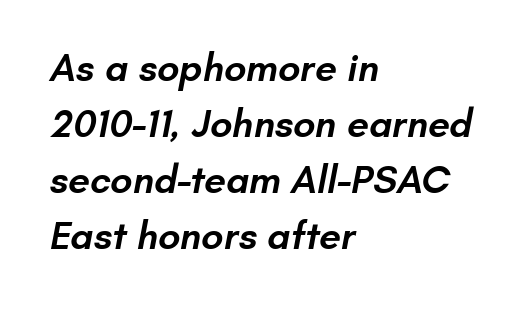
{"serif": "no", "bold": "semi", "weight": "semibold", "width": "normal", "stroke_contrast": "low", "x_height": "small", "monospaced": "no", "underline": "no", "align": "left", "line_spacing": "normal", "line_spacing_ratio": 1.44, "letter_spacing": "normal", "letter_spacing_em": 0.0, "glyph_px": 39}
